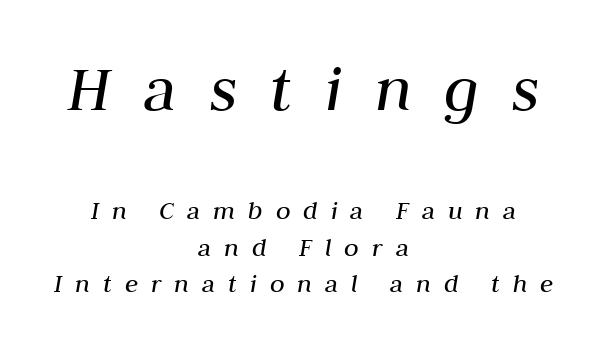
The passage shown is typed in a proportional face where columns would drift. Slanted lettering throughout. Descenders hang freely into open space. Large over small — that's the arrangement of the two blocks here.
